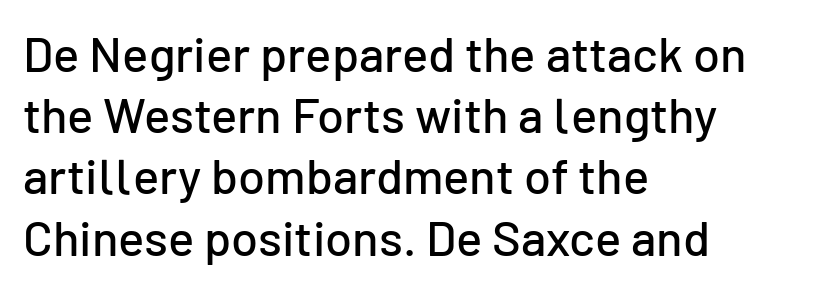
You can tell from the bare stems that sans-serif type was used. The block of text has a typical density, with ordinary space between rows. Honestly, the letter spacing is just normal — you wouldn't notice it. A typesetter would mark this as roman, not italic. The passage shown is typed in a proportional face where columns would drift.
